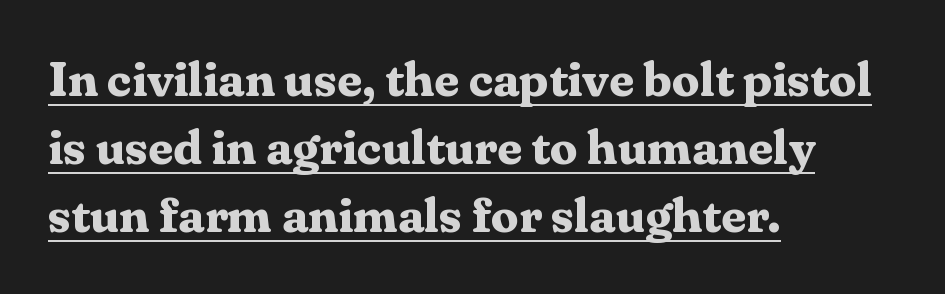
The image shows 49 px bold serif type, upright; set left-aligned, normal line spacing (1.39x), normal letter spacing, underlined; medium stroke contrast and a medium x-height.
